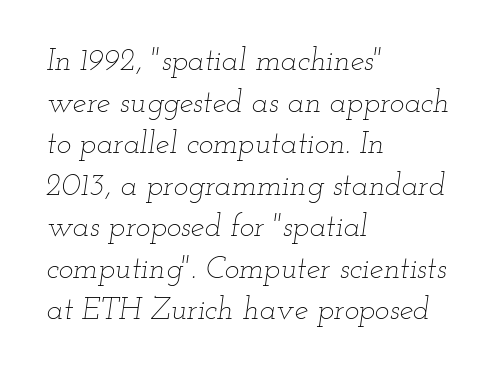
Q: Is the text bold? A: No.
Q: Is the text italic (slanted)? A: Yes, it leans right by about 12 degrees.
Q: Is the text underlined? A: No.
Q: How is the paragraph aligned? A: Left-aligned.
Q: Is the spacing between letters normal or unusually wide? A: Normal.
Q: Is the spacing between lines tight, normal or loose? A: Normal.
Q: Width (condensed, normal, or wide)? A: Wide.
Q: Stroke contrast? A: Low.
Q: x-height? A: Small.
Q: Monospaced? A: No.
